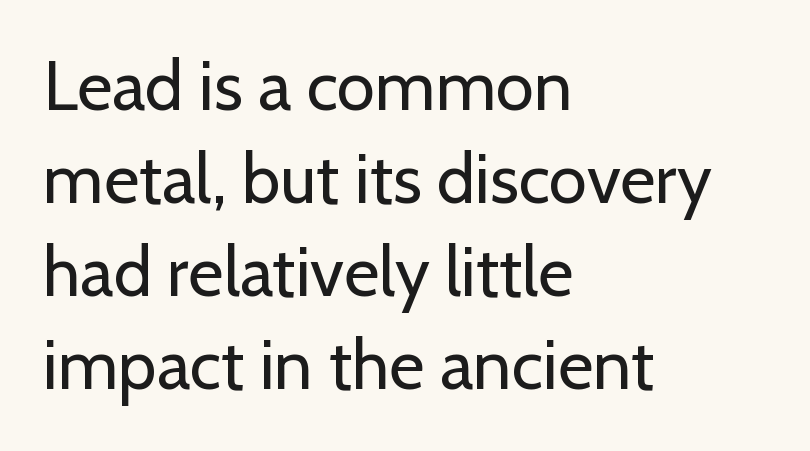
The image shows 69 px regular-weight sans-serif type, upright; set left-aligned, normal line spacing (1.35x), normal letter spacing, not underlined; low stroke contrast and a medium x-height.
